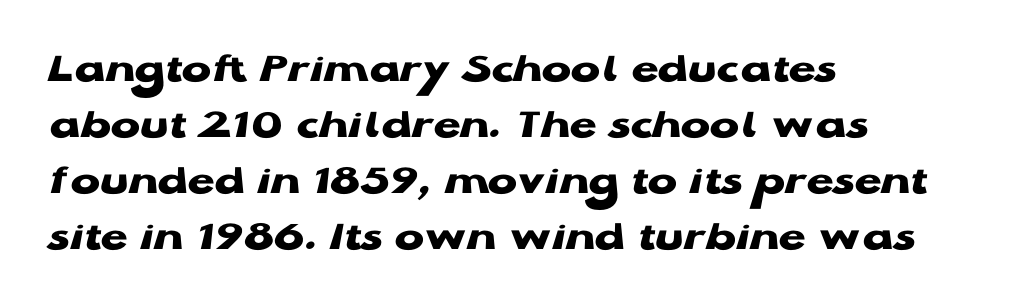
Q: Is the text bold? A: Yes.
Q: Is the text italic (slanted)? A: No, it is upright.
Q: Is the typeface a serif or a sans-serif typeface? A: Sans-serif.
Q: Is the text underlined? A: No.
Q: How is the paragraph aligned? A: Left-aligned.
Q: Is the spacing between letters normal or unusually wide? A: Normal.
Q: Is the spacing between lines tight, normal or loose? A: Normal.
Q: Width (condensed, normal, or wide)? A: Wide.
Q: Stroke contrast? A: Low.
Q: x-height? A: Medium.
Q: Monospaced? A: No.
